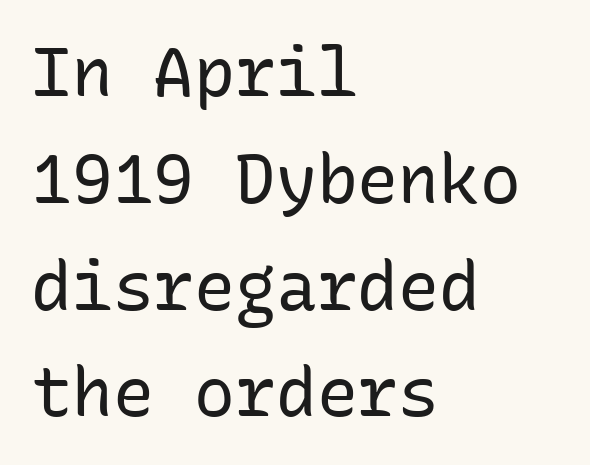
{"serif": "no", "italic": "no", "bold": "no", "weight": "regular", "width": "normal", "stroke_contrast": "low", "x_height": "medium", "monospaced": "yes", "underline": "no", "align": "left", "line_spacing": "normal", "line_spacing_ratio": 1.57, "letter_spacing": "normal", "letter_spacing_em": 0.0, "glyph_px": 68}
